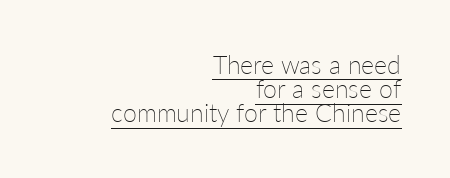
In terms of posture, this sample is upright. These lines are set flush right with a ragged left edge. The letters look calm and open, with moderate or lighter stems. The space between consecutive lines is stingy.
